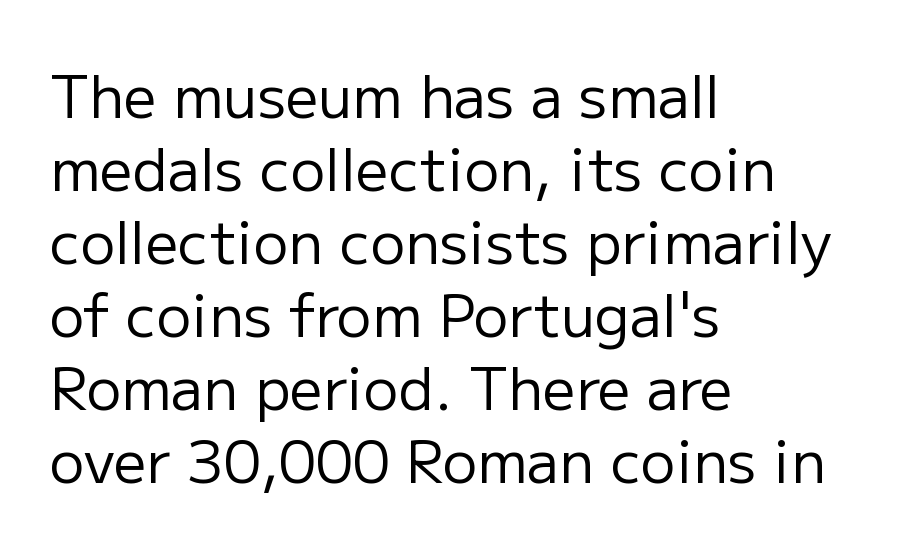
Weight: in the light-to-regular range. Check where the strokes stop: nothing finishes them off — pure sans. Only glyphs here, with clear space below each row. Evenly set lines give the paragraph a standard silhouette.
